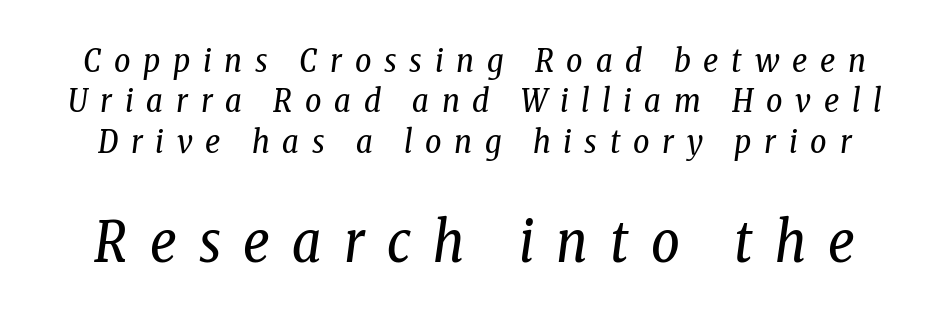
Block two is the big one; block one sits smaller above it. These lines are rendered in a variable-pitch font. I'd call this a serif setting — the letters wear small feet. What stands out about the letter spacing? Its width — letters are far apart.
